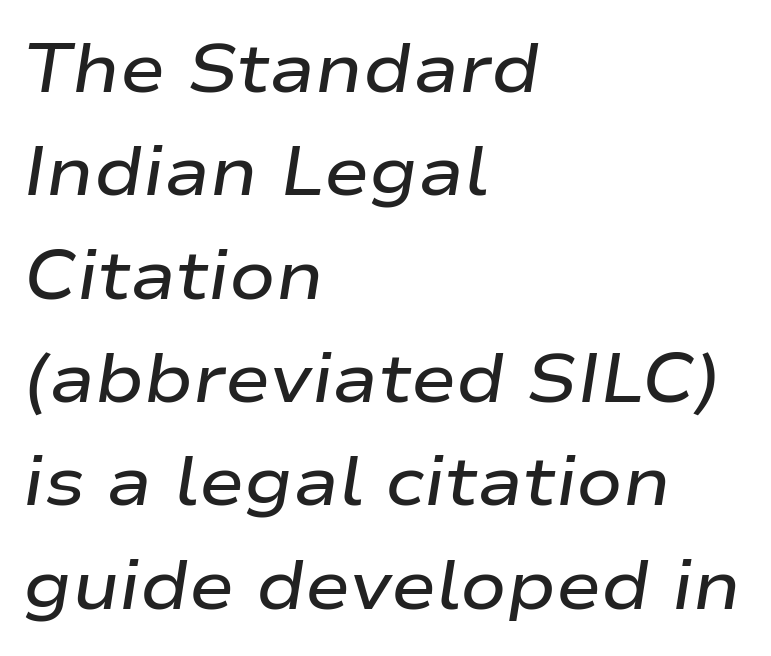
The image shows 68 px semibold, wide type, italic (leaning right); set left-aligned, normal line spacing (1.52x), normal letter spacing, not underlined; low stroke contrast and a medium x-height.
